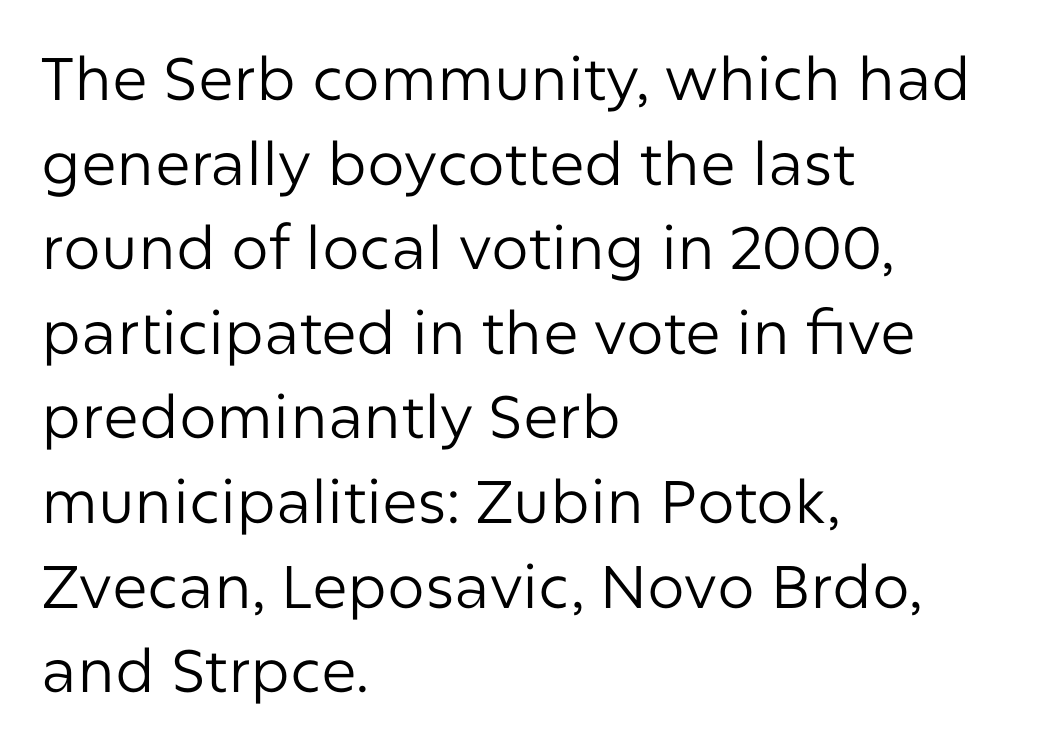
Q: Is the text bold? A: No.
Q: Is the text italic (slanted)? A: No, it is upright.
Q: Is the typeface a serif or a sans-serif typeface? A: Sans-serif.
Q: Is the text underlined? A: No.
Q: How is the paragraph aligned? A: Left-aligned.
Q: Is the spacing between letters normal or unusually wide? A: Normal.
Q: Is the spacing between lines tight, normal or loose? A: Normal.
Q: Width (condensed, normal, or wide)? A: Normal.
Q: Stroke contrast? A: Low.
Q: x-height? A: Medium.
Q: Monospaced? A: No.
